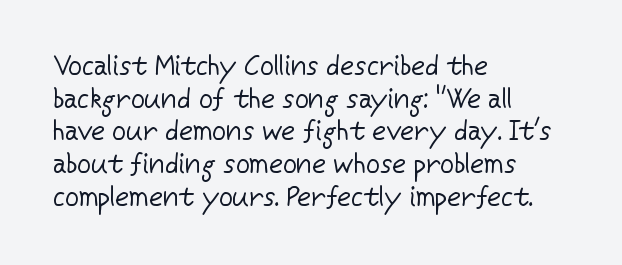
{"italic": "no", "bold": "no", "underline": "no", "align": "left", "line_spacing_ratio": 1.21, "letter_spacing": "normal", "letter_spacing_em": 0.0, "glyph_px": 27}
